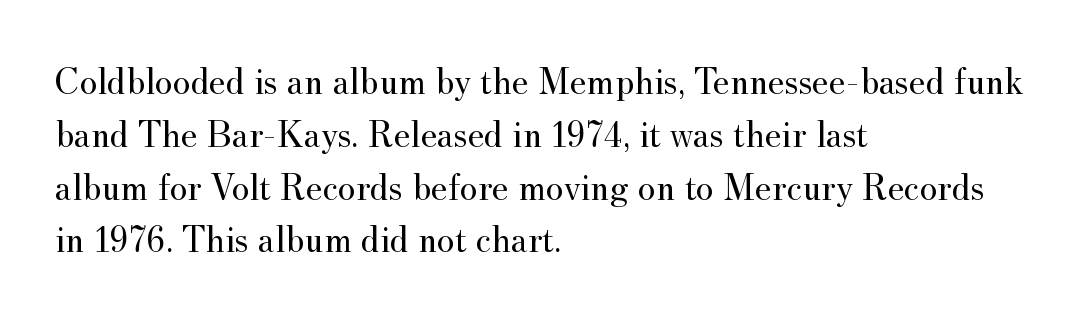
The image shows 38 px regular-weight serif type, upright; set left-aligned, normal line spacing (1.39x), normal letter spacing, not underlined; medium stroke contrast and a small x-height.
